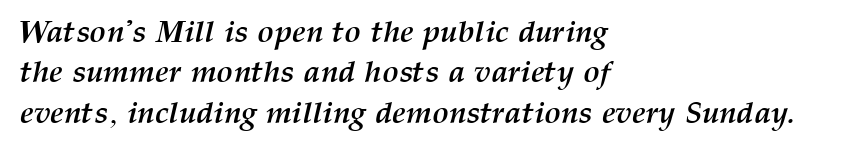
{"italic": "yes", "lean": "right", "slant_degrees": 12, "bold": "yes", "weight": "semibold", "width": "normal", "stroke_contrast": "medium", "x_height": "medium", "monospaced": "no", "underline": "no", "align": "left", "line_spacing": "normal", "line_spacing_ratio": 1.3, "letter_spacing": "normal", "letter_spacing_em": 0.0, "glyph_px": 31}
